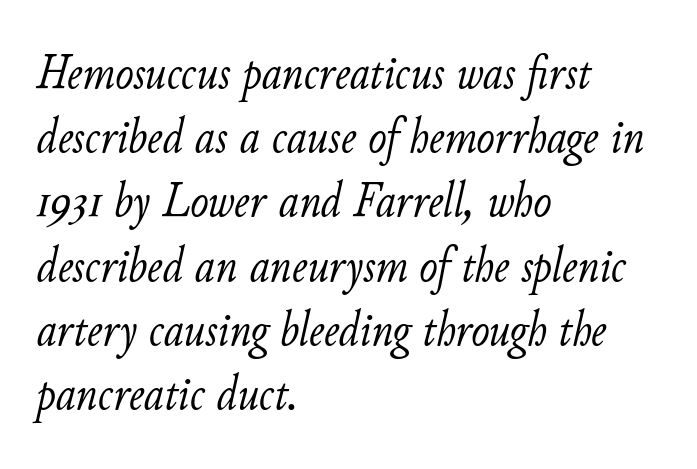
The image shows 49 px light type, italic (leaning right); set left-aligned, normal line spacing (1.31x), normal letter spacing, not underlined; low stroke contrast and a small x-height.
